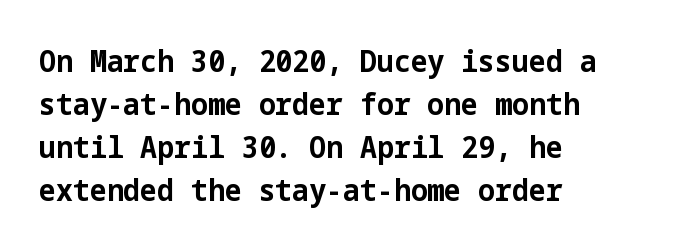
Q: Is the text bold? A: Yes.
Q: Is the text italic (slanted)? A: No, it is upright.
Q: Is the typeface a serif or a sans-serif typeface? A: Sans-serif.
Q: Is the text underlined? A: No.
Q: How is the paragraph aligned? A: Left-aligned.
Q: Is the spacing between letters normal or unusually wide? A: Normal.
Q: Is the spacing between lines tight, normal or loose? A: Normal.
Q: Width (condensed, normal, or wide)? A: Normal.
Q: Stroke contrast? A: Low.
Q: x-height? A: Medium.
